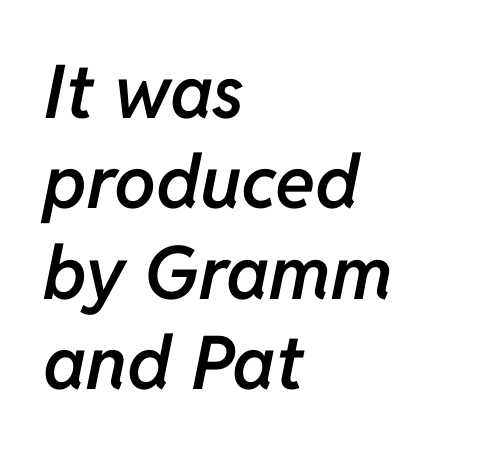
Bare-footed words on every line. Teacher's note: observe the even left margin — that is flush-left alignment. Students, note that the glyphs here touch the page at normal intervals. The sample has been set in demibold, a notch under bold. Character widths vary here, with narrow letters taking less room than wide ones. Tall strokes in this sample are angled rather than plumb.
